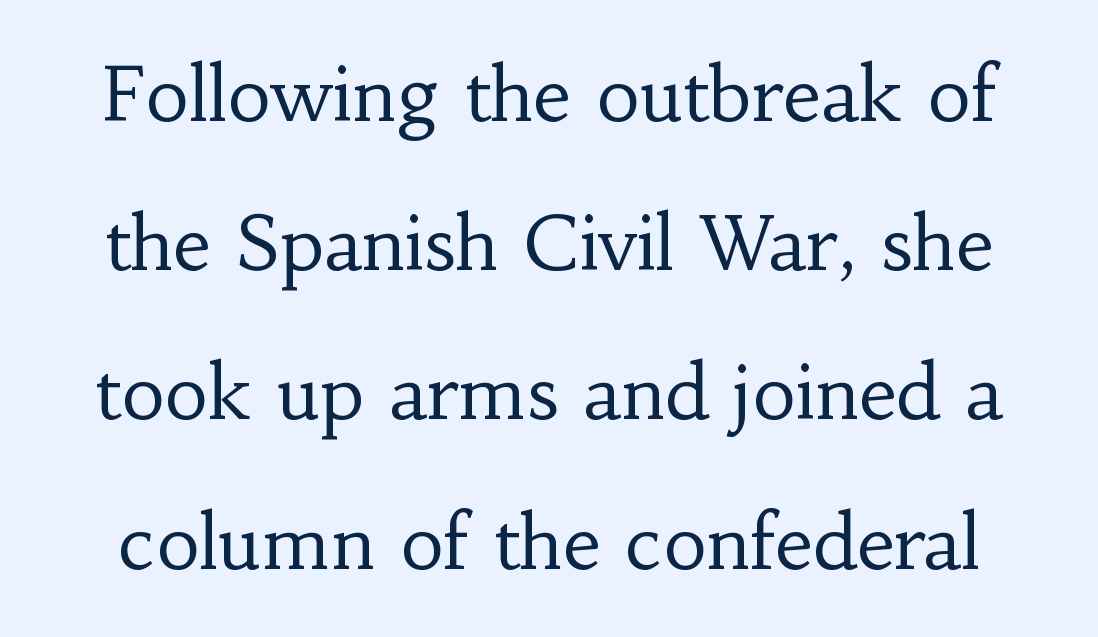
Q: Is the text bold? A: No.
Q: Is the text italic (slanted)? A: No, it is upright.
Q: Is the typeface a serif or a sans-serif typeface? A: Serif.
Q: Is the text underlined? A: No.
Q: Is the spacing between letters normal or unusually wide? A: Normal.
Q: Is the spacing between lines tight, normal or loose? A: Loose.
Q: Width (condensed, normal, or wide)? A: Normal.
Q: Stroke contrast? A: Low.
Q: x-height? A: Small.
Q: Monospaced? A: No.
